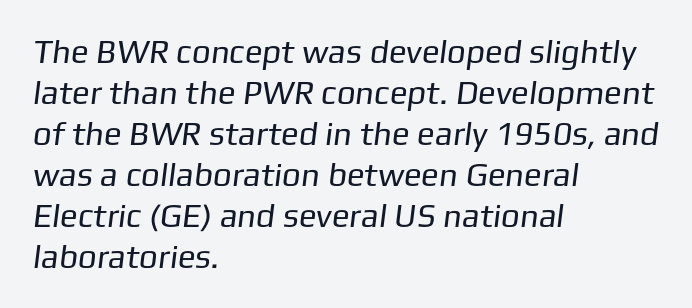
Q: Is the text bold? A: No.
Q: Is the typeface a serif or a sans-serif typeface? A: Sans-serif.
Q: Is the text underlined? A: No.
Q: How is the paragraph aligned? A: Left-aligned.
Q: Is the spacing between letters normal or unusually wide? A: Normal.
Q: Width (condensed, normal, or wide)? A: Normal.
Q: Stroke contrast? A: Low.
Q: x-height? A: Medium.
Q: Monospaced? A: No.
